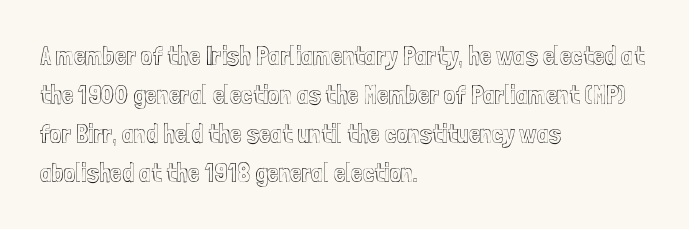
The image shows 26 px text type, upright; set left-aligned, normal line spacing (1.5x), normal letter spacing, not underlined.
